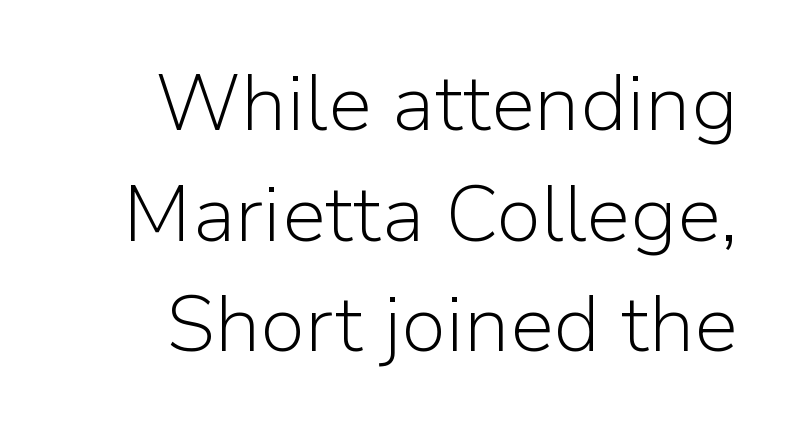
Q: Is the text bold? A: No.
Q: Is the text italic (slanted)? A: No, it is upright.
Q: Is the typeface a serif or a sans-serif typeface? A: Sans-serif.
Q: Is the text underlined? A: No.
Q: How is the paragraph aligned? A: Right-aligned.
Q: Is the spacing between letters normal or unusually wide? A: Normal.
Q: Is the spacing between lines tight, normal or loose? A: Normal.
Q: Width (condensed, normal, or wide)? A: Normal.
Q: Stroke contrast? A: Low.
Q: x-height? A: Medium.
Q: Monospaced? A: No.
